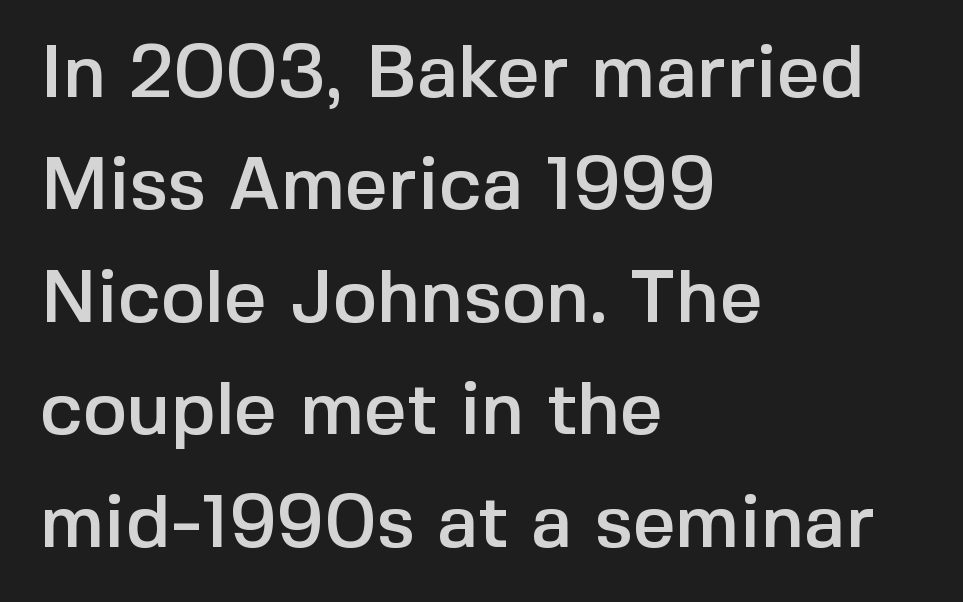
Standard letterfit; no display-style spreading of the glyphs. You could not count columns in this text — the font is proportionally spaced. Glance below the letters and you will spot only blank space. The line-height multiplier appears to be the usual default. Posture: upright roman.
